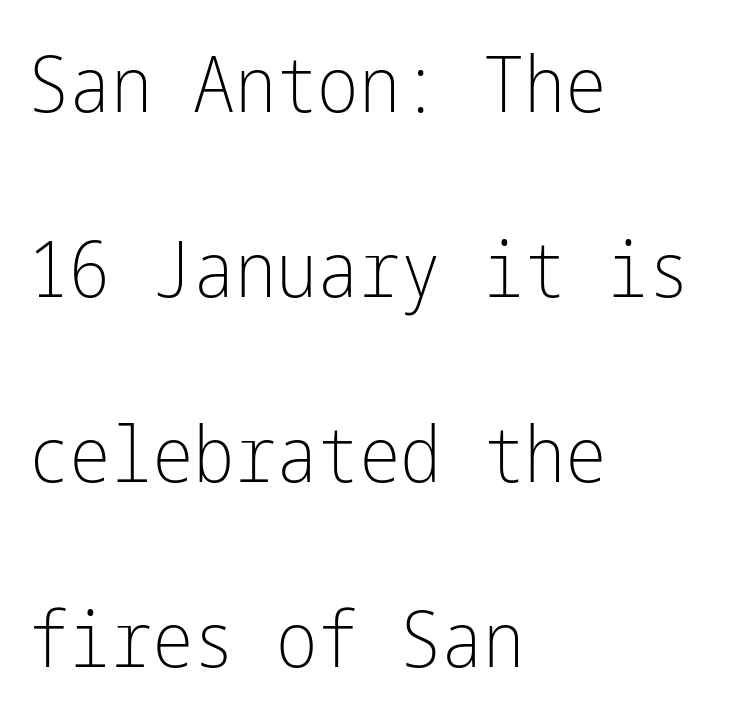
Q: Is the text bold? A: No.
Q: Is the text italic (slanted)? A: No, it is upright.
Q: Is the typeface a serif or a sans-serif typeface? A: Sans-serif.
Q: Is the text underlined? A: No.
Q: How is the paragraph aligned? A: Left-aligned.
Q: Is the spacing between letters normal or unusually wide? A: Normal.
Q: Is the spacing between lines tight, normal or loose? A: Loose.
Q: Width (condensed, normal, or wide)? A: Condensed.
Q: Stroke contrast? A: Low.
Q: x-height? A: Medium.
